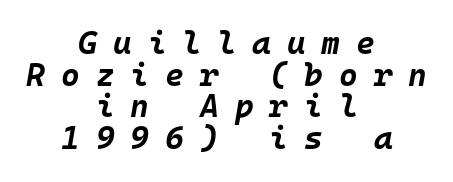
{"italic": "yes", "lean": "right", "slant_degrees": 10, "bold": "yes", "weight": "bold", "width": "normal", "stroke_contrast": "low", "x_height": "large", "monospaced": "yes", "underline": "no", "align": "center", "line_spacing": "tight", "line_spacing_ratio": 0.99, "letter_spacing": "wide", "letter_spacing_em": 0.5, "glyph_px": 32}
